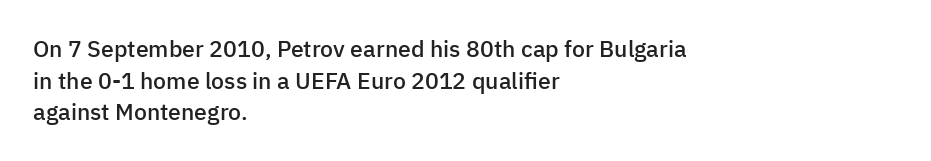
Ordinary non-slanted type is in use. This sample is left-justified, so line endings fall wherever the words run out. The letters sit at their default tracking, neither squeezed nor spread. Descenders are the only things crossing below the line.
